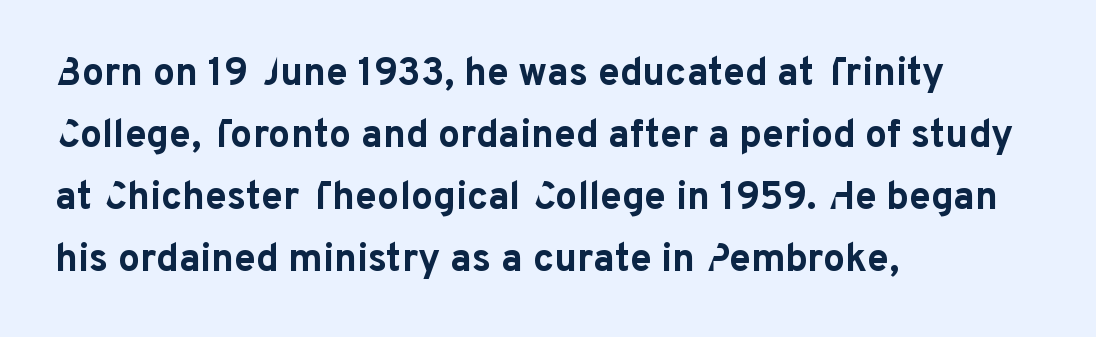
Q: Is the text bold? A: Yes.
Q: Is the text italic (slanted)? A: No, it is upright.
Q: Is the typeface a serif or a sans-serif typeface? A: Sans-serif.
Q: Is the text underlined? A: No.
Q: How is the paragraph aligned? A: Left-aligned.
Q: Is the spacing between letters normal or unusually wide? A: Normal.
Q: Is the spacing between lines tight, normal or loose? A: Normal.
Q: Width (condensed, normal, or wide)? A: Normal.
Q: Stroke contrast? A: Low.
Q: x-height? A: Medium.
Q: Monospaced? A: No.
